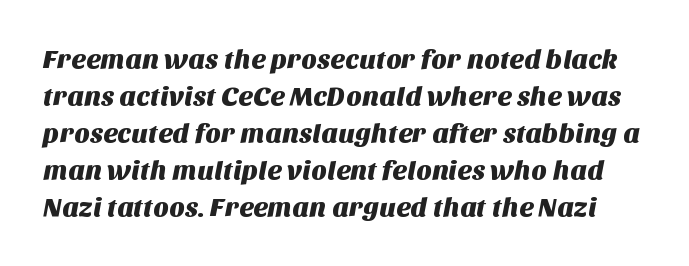
Q: Is the text underlined? A: No.
Q: Is the spacing between letters normal or unusually wide? A: Normal.
Q: Is the spacing between lines tight, normal or loose? A: Normal.
